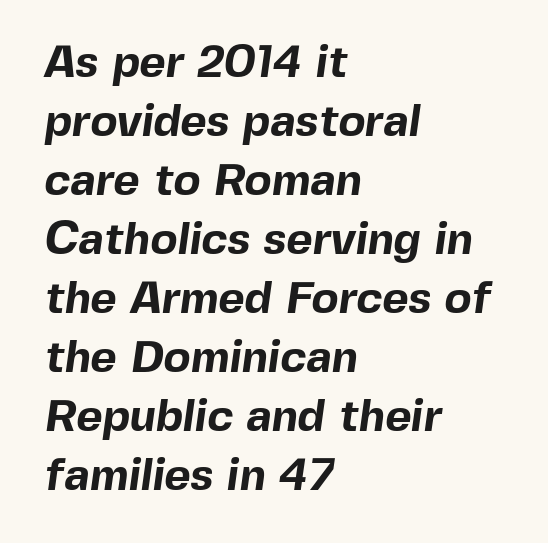
The image shows 45 px bold sans-serif type; set left-aligned, normal line spacing (1.31x), normal letter spacing, not underlined; a medium x-height.
